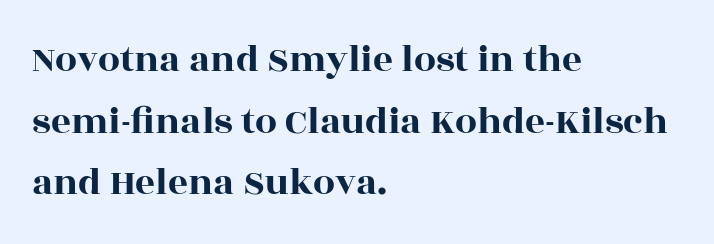
The image shows 39 px wide serif type, upright; set left-aligned, normal line spacing (1.58x), normal letter spacing, not underlined; a large x-height.
